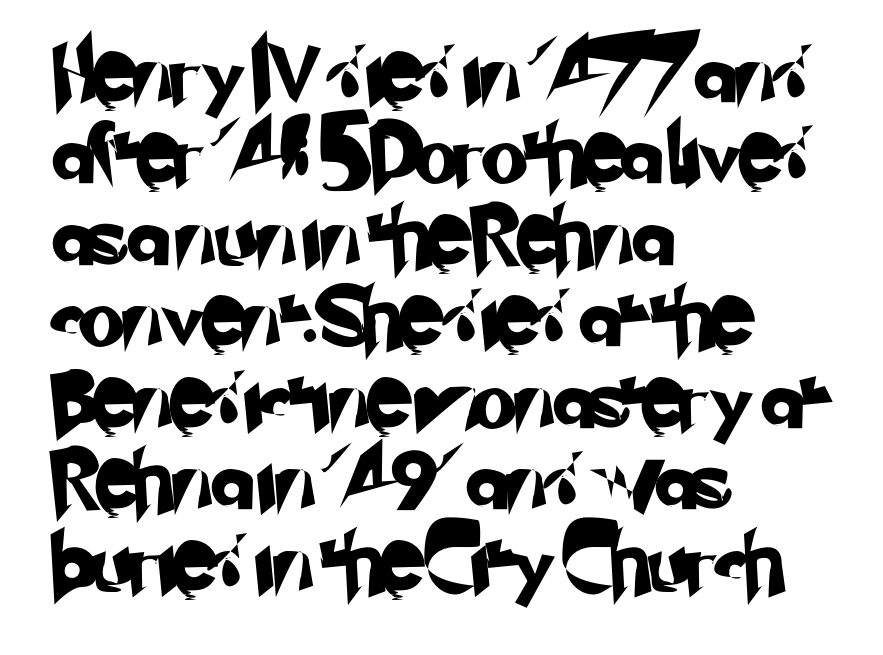
The image shows 59 px sans-serif type; set left-aligned, normal line spacing (1.38x), normal letter spacing, not underlined; low stroke contrast and a small x-height.
